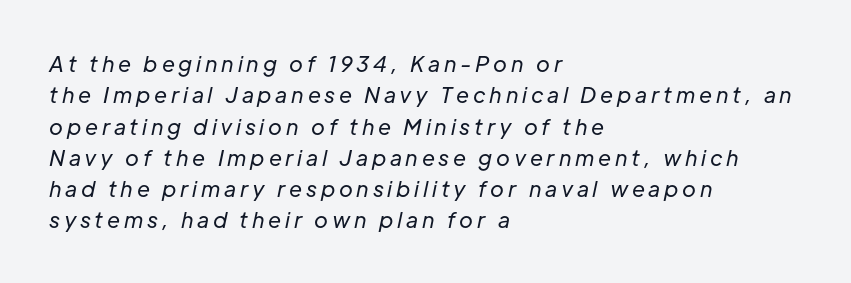
{"italic": "yes", "lean": "right", "slant_degrees": 12, "bold": "no", "underline": "no", "align": "left", "line_spacing": "normal", "line_spacing_ratio": 1.49, "glyph_px": 21}
